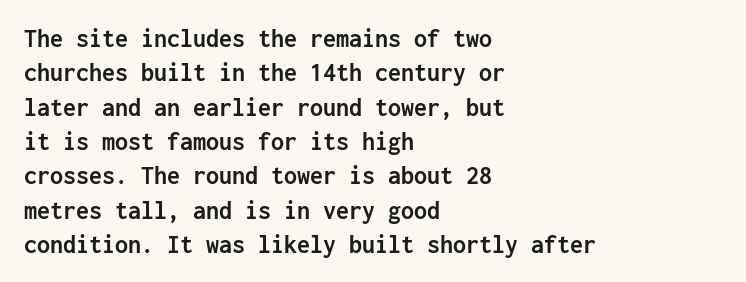
Q: Is the text bold? A: Yes.
Q: Is the text italic (slanted)? A: No, it is upright.
Q: Is the text underlined? A: No.
Q: How is the paragraph aligned? A: Left-aligned.
Q: Is the spacing between letters normal or unusually wide? A: Normal.
Q: Is the spacing between lines tight, normal or loose? A: Normal.
